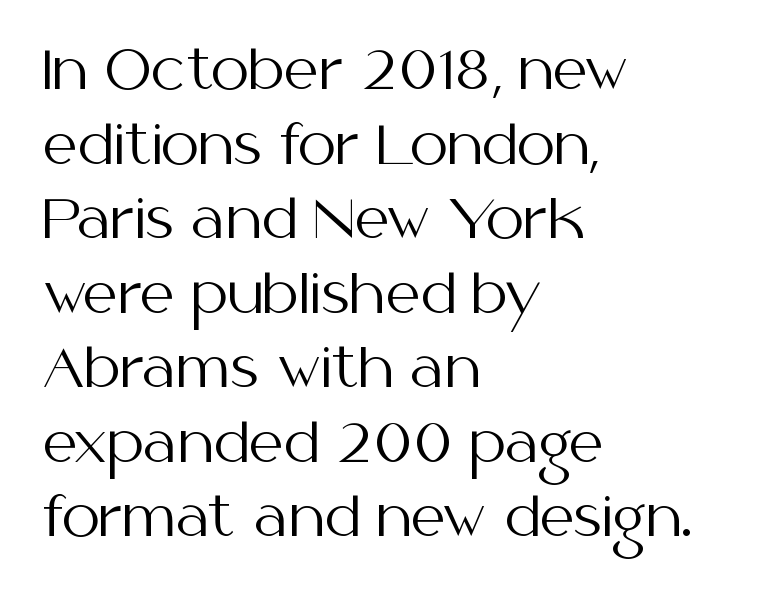
Q: Is the text bold? A: No.
Q: Is the text italic (slanted)? A: No, it is upright.
Q: Is the typeface a serif or a sans-serif typeface? A: Sans-serif.
Q: Is the text underlined? A: No.
Q: How is the paragraph aligned? A: Left-aligned.
Q: Is the spacing between letters normal or unusually wide? A: Normal.
Q: Is the spacing between lines tight, normal or loose? A: Normal.
Q: Width (condensed, normal, or wide)? A: Normal.
Q: Stroke contrast? A: Medium.
Q: x-height? A: Medium.
Q: Monospaced? A: No.
